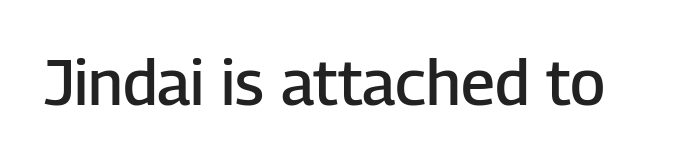
Q: Is the text bold? A: Semi-bold.
Q: Is the text italic (slanted)? A: No, it is upright.
Q: Is the typeface a serif or a sans-serif typeface? A: Sans-serif.
Q: Is the text underlined? A: No.
Q: Is the spacing between letters normal or unusually wide? A: Normal.
Q: Width (condensed, normal, or wide)? A: Normal.
Q: Stroke contrast? A: Low.
Q: x-height? A: Medium.
Q: Monospaced? A: No.
